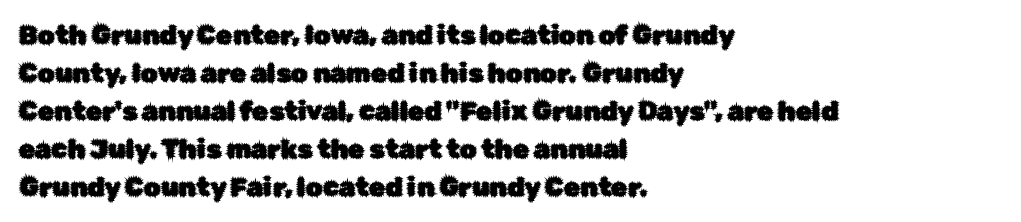
The image shows 26 px text type, upright; set left-aligned, normal line spacing (1.46x), normal letter spacing, not underlined.
